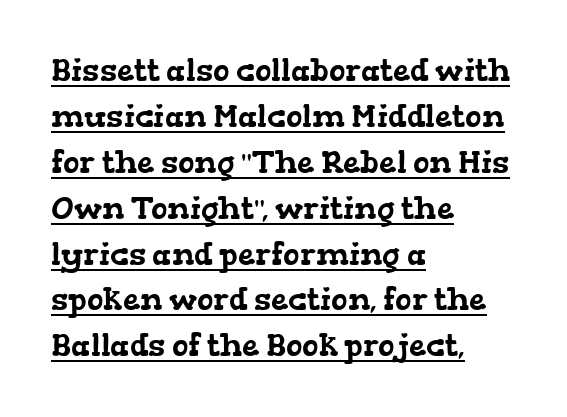
{"serif": "yes", "width": "wide", "stroke_contrast": "low", "x_height": "medium", "monospaced": "no", "underline": "yes", "align": "left", "line_spacing": "normal", "line_spacing_ratio": 1.48, "letter_spacing": "normal", "letter_spacing_em": 0.0, "glyph_px": 31}
